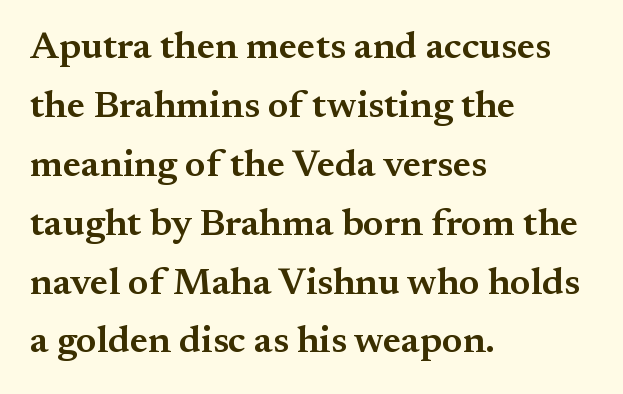
The image shows 38 px semibold serif type, upright; set left-aligned, normal line spacing (1.55x), normal letter spacing, not underlined; medium stroke contrast and a small x-height.
